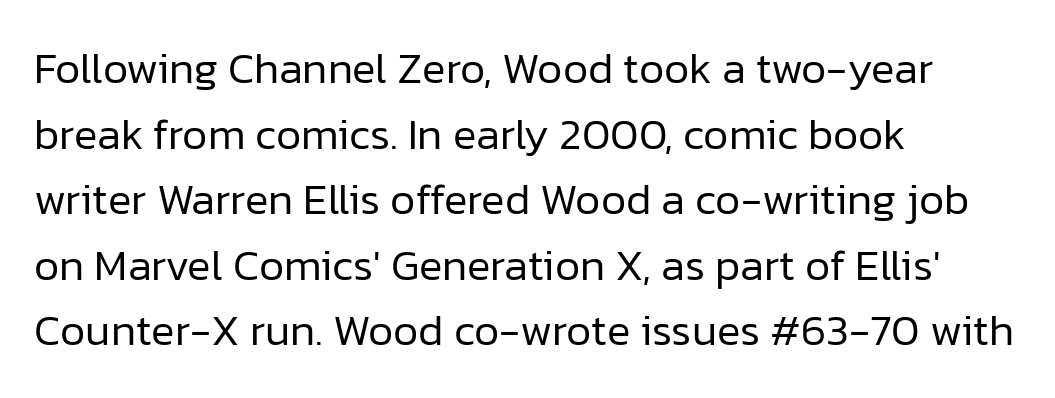
Q: Is the text bold? A: No.
Q: Is the text italic (slanted)? A: No, it is upright.
Q: Is the typeface a serif or a sans-serif typeface? A: Sans-serif.
Q: Is the text underlined? A: No.
Q: How is the paragraph aligned? A: Left-aligned.
Q: Is the spacing between letters normal or unusually wide? A: Normal.
Q: Is the spacing between lines tight, normal or loose? A: Normal.
Q: Width (condensed, normal, or wide)? A: Normal.
Q: Stroke contrast? A: Low.
Q: x-height? A: Medium.
Q: Monospaced? A: No.
